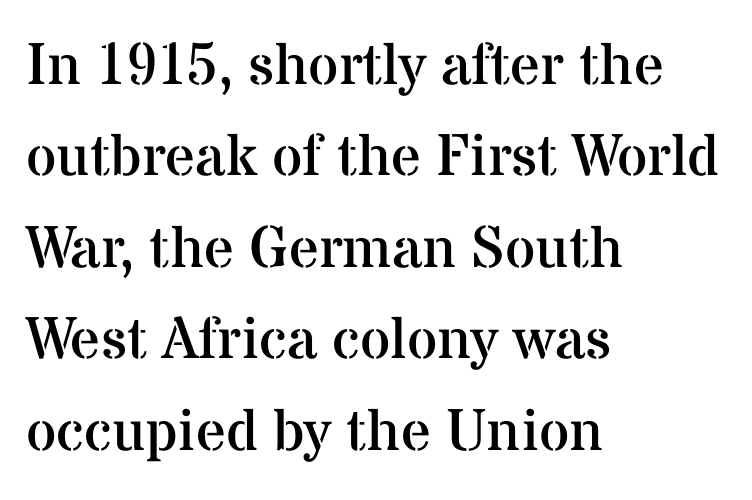
Q: Is the text bold? A: No.
Q: Is the text italic (slanted)? A: No, it is upright.
Q: Is the typeface a serif or a sans-serif typeface? A: Serif.
Q: Is the text underlined? A: No.
Q: How is the paragraph aligned? A: Left-aligned.
Q: Is the spacing between letters normal or unusually wide? A: Normal.
Q: Is the spacing between lines tight, normal or loose? A: Normal.
Q: Width (condensed, normal, or wide)? A: Normal.
Q: Stroke contrast? A: Medium.
Q: x-height? A: Medium.
Q: Monospaced? A: No.
